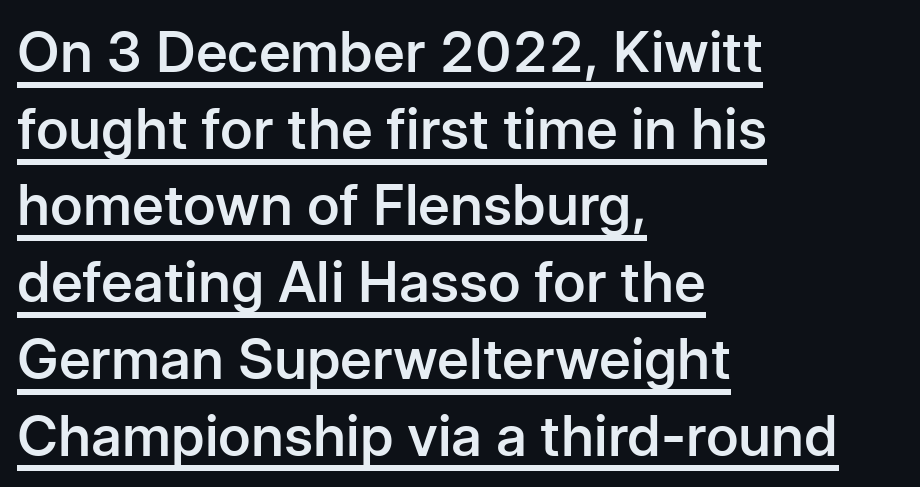
Q: Is the text bold? A: Semi-bold.
Q: Is the text italic (slanted)? A: No, it is upright.
Q: Is the typeface a serif or a sans-serif typeface? A: Sans-serif.
Q: Is the text underlined? A: Yes.
Q: How is the paragraph aligned? A: Left-aligned.
Q: Is the spacing between letters normal or unusually wide? A: Normal.
Q: Is the spacing between lines tight, normal or loose? A: Normal.
Q: Width (condensed, normal, or wide)? A: Normal.
Q: Stroke contrast? A: Low.
Q: x-height? A: Medium.
Q: Monospaced? A: No.
